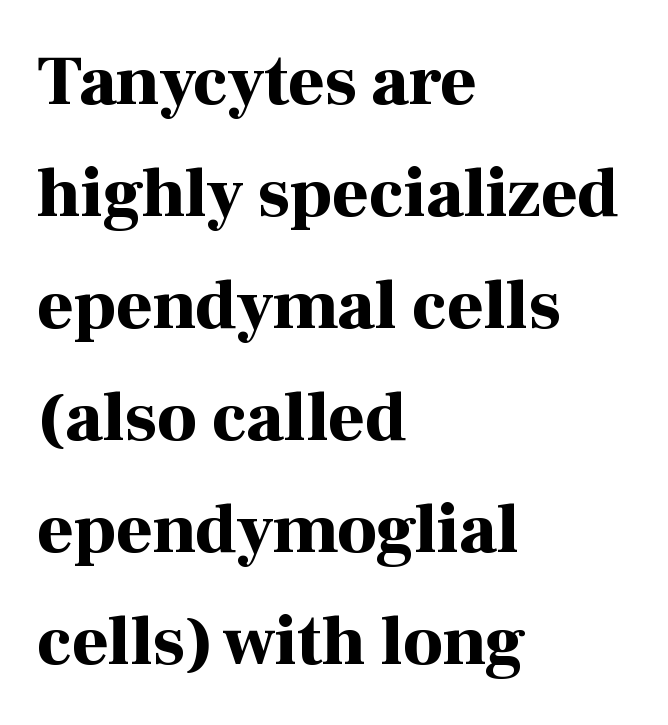
Q: Is the text bold? A: Yes.
Q: Is the text italic (slanted)? A: No, it is upright.
Q: Is the typeface a serif or a sans-serif typeface? A: Serif.
Q: Is the text underlined? A: No.
Q: How is the paragraph aligned? A: Left-aligned.
Q: Is the spacing between letters normal or unusually wide? A: Normal.
Q: Is the spacing between lines tight, normal or loose? A: Normal.
Q: Width (condensed, normal, or wide)? A: Normal.
Q: Stroke contrast? A: High.
Q: x-height? A: Medium.
Q: Monospaced? A: No.
